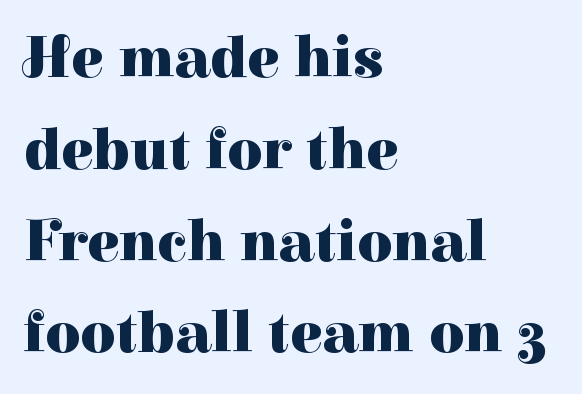
Q: Is the text bold? A: Yes.
Q: Is the text italic (slanted)? A: No, it is upright.
Q: Is the typeface a serif or a sans-serif typeface? A: Serif.
Q: Is the text underlined? A: No.
Q: How is the paragraph aligned? A: Left-aligned.
Q: Is the spacing between letters normal or unusually wide? A: Normal.
Q: Is the spacing between lines tight, normal or loose? A: Normal.
Q: Width (condensed, normal, or wide)? A: Normal.
Q: Stroke contrast? A: High.
Q: x-height? A: Medium.
Q: Monospaced? A: No.
